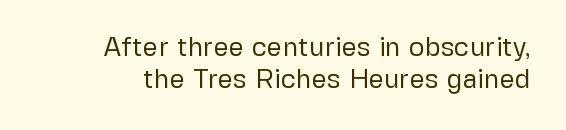
The image shows 27 px text type, upright; set line spacing 1.19x, normal letter spacing, not underlined.
